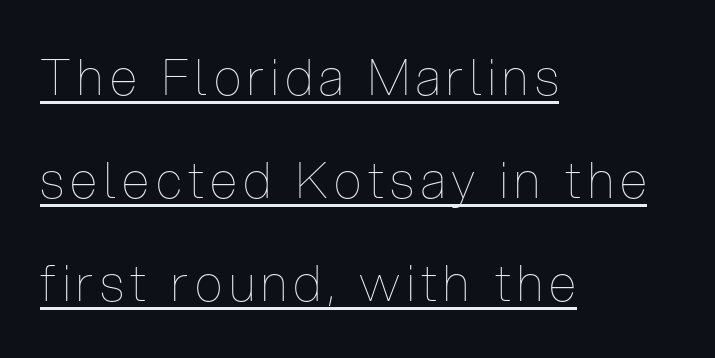
Q: Is the text bold? A: No.
Q: Is the text italic (slanted)? A: No, it is upright.
Q: Is the text underlined? A: Yes.
Q: How is the paragraph aligned? A: Left-aligned.
Q: Is the spacing between lines tight, normal or loose? A: Loose.
Q: Width (condensed, normal, or wide)? A: Condensed.
Q: Stroke contrast? A: Low.
Q: x-height? A: Medium.
Q: Monospaced? A: No.
